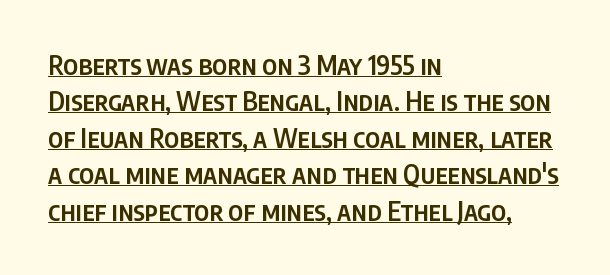
The image shows 26 px text type, upright; set left-aligned, normal line spacing (1.4x), normal letter spacing, underlined.
